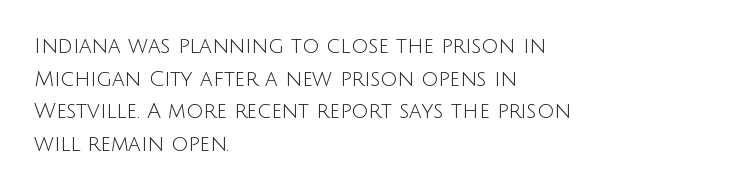
Q: Is the text bold? A: No.
Q: Is the text italic (slanted)? A: No, it is upright.
Q: Is the text underlined? A: No.
Q: How is the paragraph aligned? A: Left-aligned.
Q: Is the spacing between letters normal or unusually wide? A: Normal.
Q: Is the spacing between lines tight, normal or loose? A: Normal.
